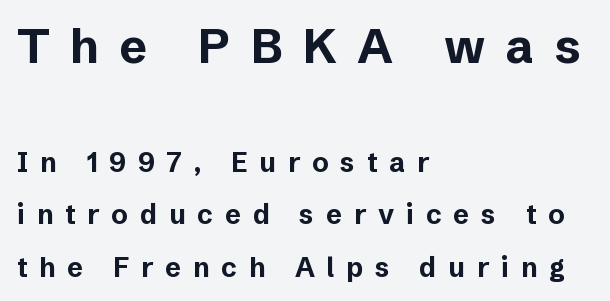
Think of a printed novel: that variable character pitch is what you see here. You'd pick this weight for a headline — it's a proper bold. These lines stand farther apart than default settings would place them. Top chunk: large. Bottom chunk: small.
